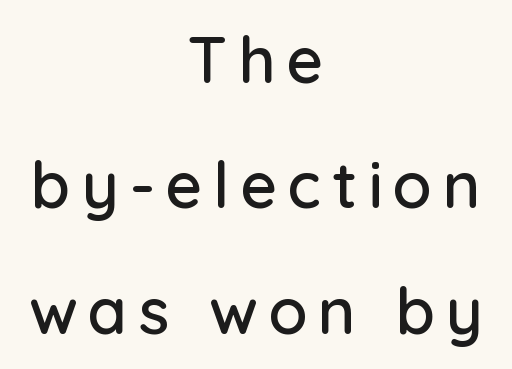
Q: Is the text italic (slanted)? A: No, it is upright.
Q: Is the typeface a serif or a sans-serif typeface? A: Sans-serif.
Q: Is the text underlined? A: No.
Q: How is the paragraph aligned? A: Centered.
Q: Is the spacing between lines tight, normal or loose? A: Loose.
Q: Width (condensed, normal, or wide)? A: Normal.
Q: Stroke contrast? A: Low.
Q: x-height? A: Medium.
Q: Monospaced? A: No.
